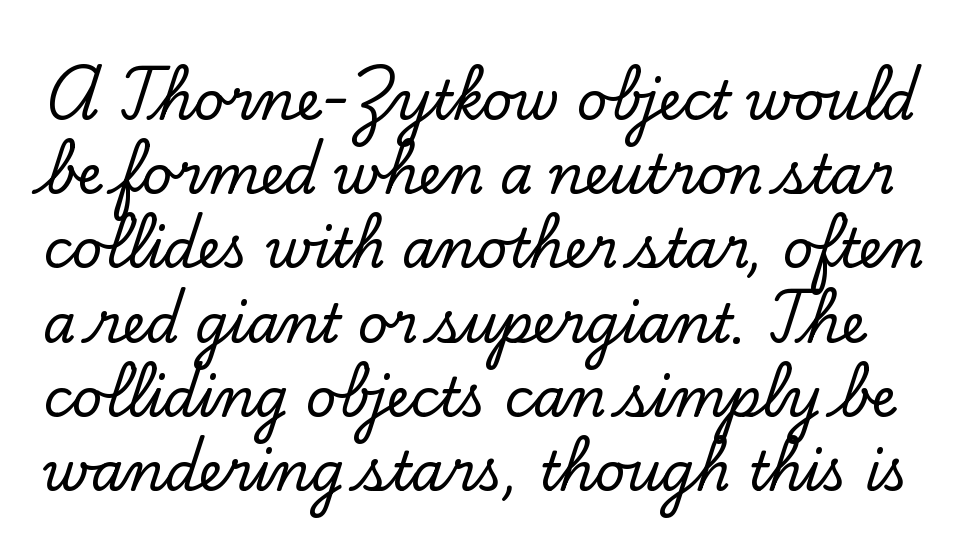
{"serif": "yes", "width": "normal", "stroke_contrast": "low", "x_height": "small", "monospaced": "no", "underline": "no", "line_spacing": "normal", "line_spacing_ratio": 1.4, "letter_spacing": "normal", "letter_spacing_em": 0.0, "glyph_px": 53}
